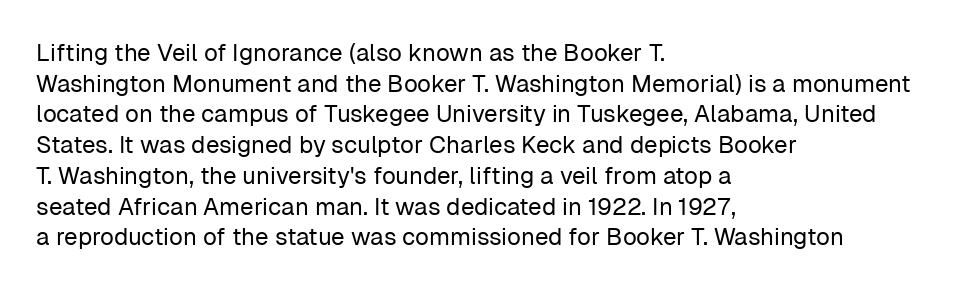
The image shows 24 px text type, upright; set left-aligned, normal line spacing (1.28x), normal letter spacing, not underlined.
